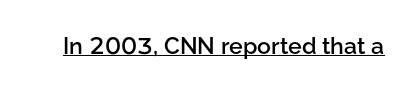
Q: Is the text bold? A: Semi-bold.
Q: Is the text italic (slanted)? A: No, it is upright.
Q: Is the text underlined? A: Yes.
Q: Is the spacing between letters normal or unusually wide? A: Normal.
